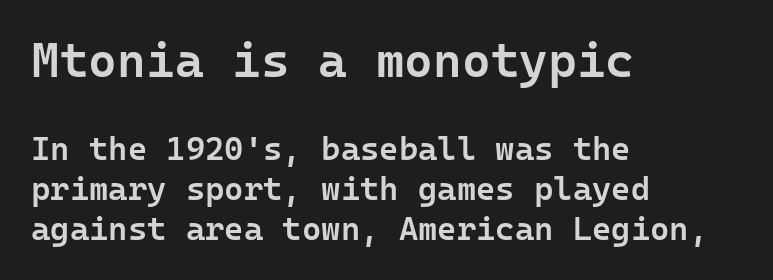
The image shows 49 px semibold sans-serif type, upright; set left-aligned, line spacing 1.21x, normal letter spacing, not underlined; the first (top) block is 1.48x larger; low stroke contrast and a medium x-height.
